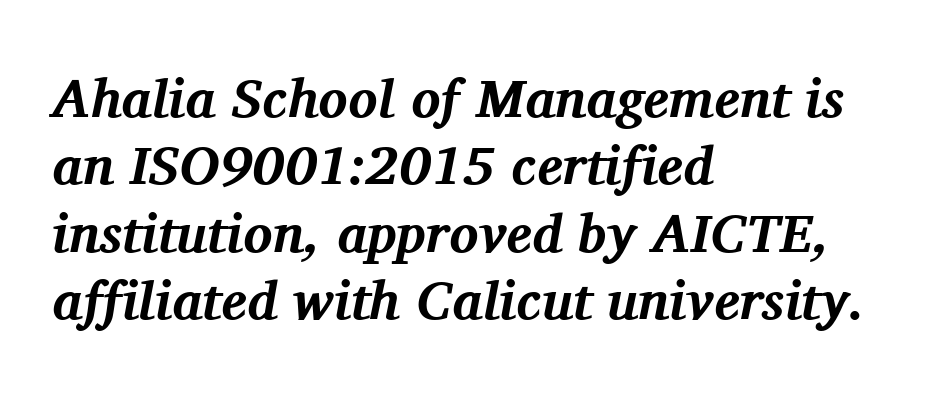
{"serif": "yes", "italic": "yes", "lean": "right", "slant_degrees": 11, "bold": "yes", "weight": "bold", "width": "normal", "stroke_contrast": "medium", "x_height": "medium", "monospaced": "no", "underline": "no", "align": "left", "line_spacing": "normal", "line_spacing_ratio": 1.25, "letter_spacing": "normal", "letter_spacing_em": 0.0, "glyph_px": 54}
